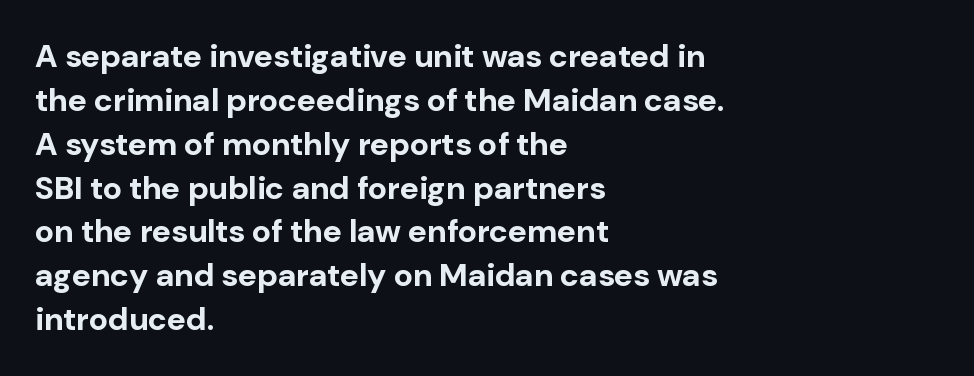
{"serif": "no", "italic": "no", "bold": "yes", "weight": "bold", "width": "normal", "stroke_contrast": "low", "x_height": "medium", "monospaced": "no", "underline": "no", "align": "left", "line_spacing": "normal", "line_spacing_ratio": 1.37, "letter_spacing": "normal", "letter_spacing_em": 0.0, "glyph_px": 32}
